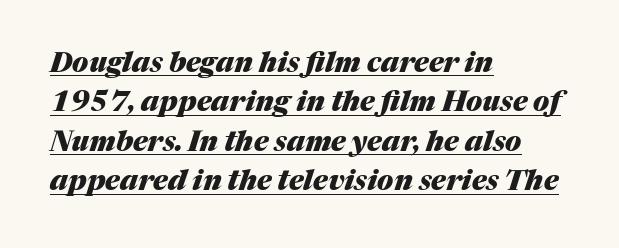
Q: Is the text bold? A: Yes.
Q: Is the text italic (slanted)? A: Yes, it leans right by about 17 degrees.
Q: Is the text underlined? A: Yes.
Q: How is the paragraph aligned? A: Left-aligned.
Q: Is the spacing between letters normal or unusually wide? A: Normal.
Q: Is the spacing between lines tight, normal or loose? A: Normal.
Q: Width (condensed, normal, or wide)? A: Normal.
Q: Stroke contrast? A: Medium.
Q: x-height? A: Medium.
Q: Monospaced? A: No.
